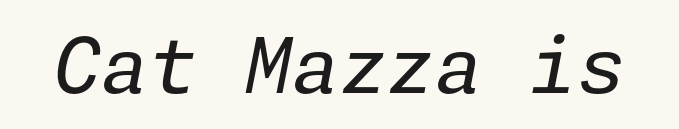
{"italic": "yes", "lean": "right", "slant_degrees": 11, "bold": "no", "weight": "regular", "width": "normal", "stroke_contrast": "low", "x_height": "medium", "underline": "no", "letter_spacing": "normal", "letter_spacing_em": 0.0, "glyph_px": 77}
